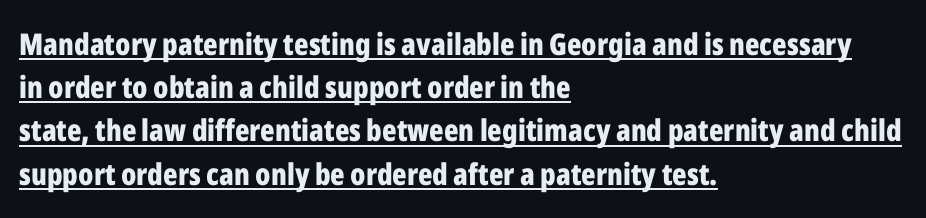
These lines are composed in type without serifs. Looks like regular typesetting: each glyph gets only the width it needs. Typeset ragged right — the left edge is the straight one. A baseline rule has been typeset under these characters. Is there much room between lines? A standard amount, neither cramped nor airy.
